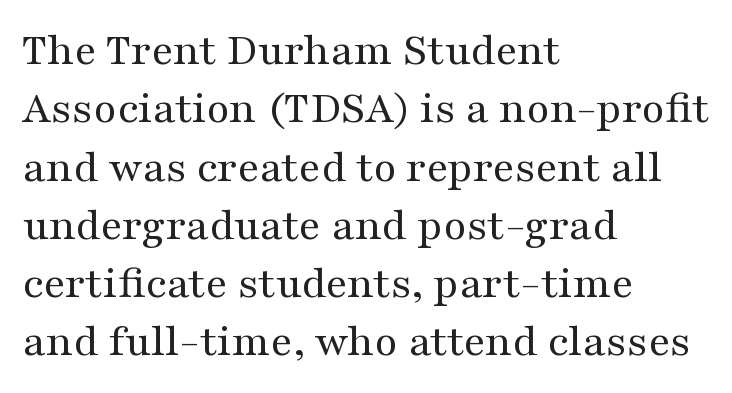
The specimen omits any rule beneath the text block's lines. Tall strokes in this sample are plumb rather than angled. Caption: standard tracking, unaltered. These lines are set flush left with a ragged right edge. The strokes are not fattened; the text isn't bold.
